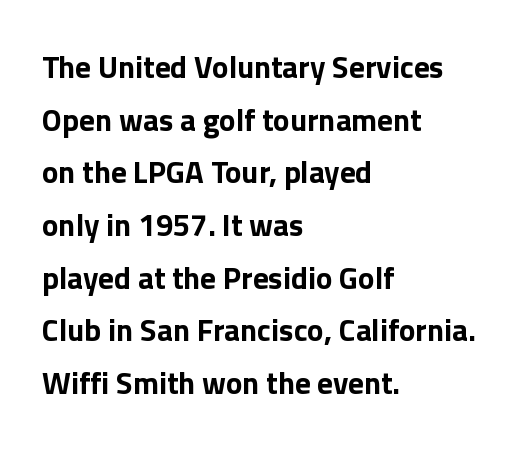
{"serif": "no", "italic": "no", "bold": "yes", "weight": "bold", "width": "normal", "x_height": "medium", "monospaced": "no", "underline": "no", "align": "left", "line_spacing": "normal", "line_spacing_ratio": 1.7, "letter_spacing": "normal", "letter_spacing_em": 0.0, "glyph_px": 31}
